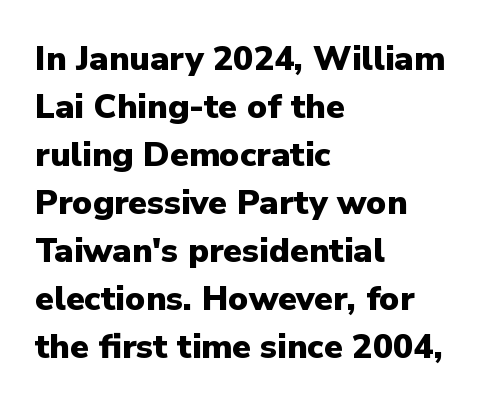
{"serif": "no", "italic": "no", "bold": "yes", "weight": "heavy", "width": "normal", "stroke_contrast": "low", "x_height": "medium", "monospaced": "no", "underline": "no", "align": "left", "line_spacing": "normal", "line_spacing_ratio": 1.41, "letter_spacing": "normal", "letter_spacing_em": 0.0, "glyph_px": 34}
